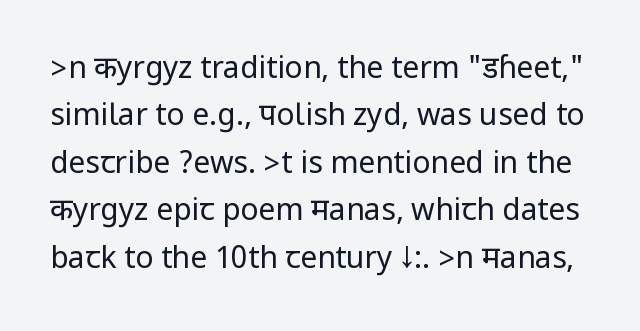
Honestly, the letter spacing is just normal — you wouldn't notice it. Vertical strokes here are truly vertical. Descender tails drop into unmarked territory. Examine the stroke ends and you'll find no serifs.
